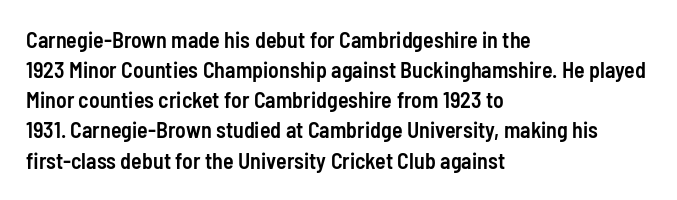
The rows are spaced the way most documents space them. Default kerning and tracking; the words read as compact shapes. Reading down the block, your eye returns to a fixed left position each line. The lettering stays uniformly vertical, giving the passage a roman look. Set as a demibold, roughly 600 on the weight scale.
